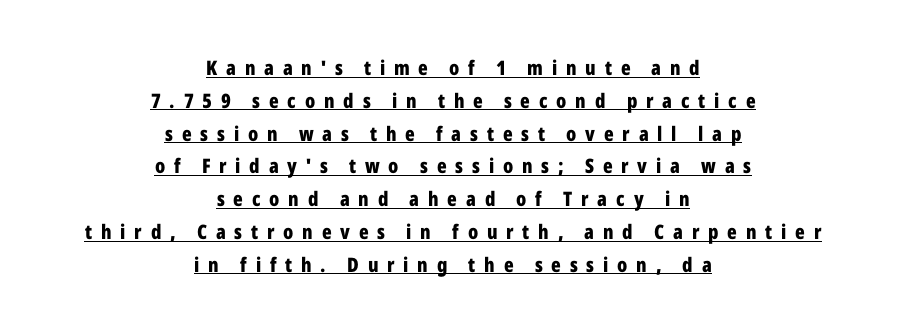
The image shows 20 px bold type, upright; set centered, normal line spacing (1.64x), unusually wide letter spacing (+0.44 em), underlined.
